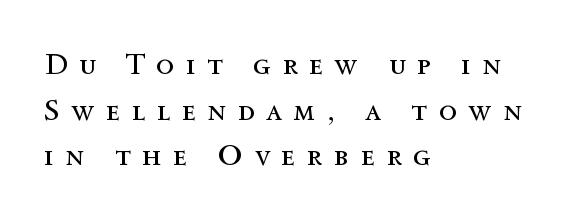
The image shows 30 px regular-weight type, upright; set left-aligned, normal line spacing (1.52x), unusually wide letter spacing (+0.39 em), not underlined; a medium x-height.
